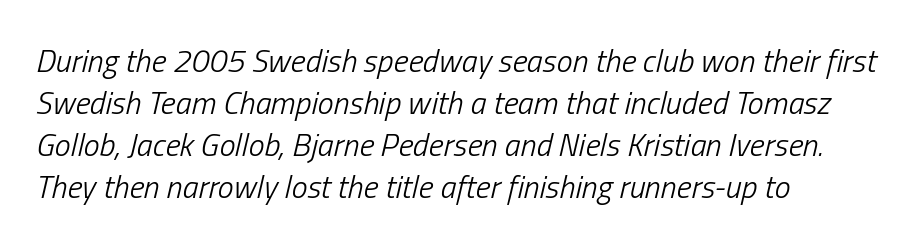
The cut favours lightness, reaching ordinary text weight at its darkest. When letters slant like this, we call the style italic. The specimen omits any rule beneath the text block's lines. Each letter keeps its own natural width here, so spacing adapts to shape. This block has exactly the height ordinary leading produces. Here the glyphs are tracked normally, forming tight word shapes.
